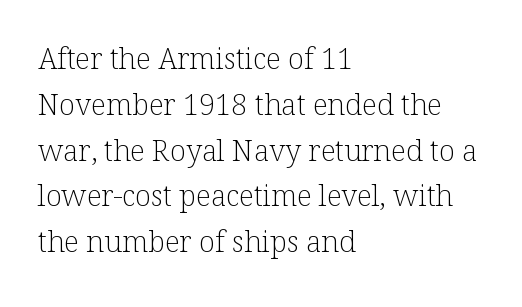
The image shows 29 px light serif type, upright; set left-aligned, normal line spacing (1.58x), normal letter spacing, not underlined; low stroke contrast and a medium x-height.
